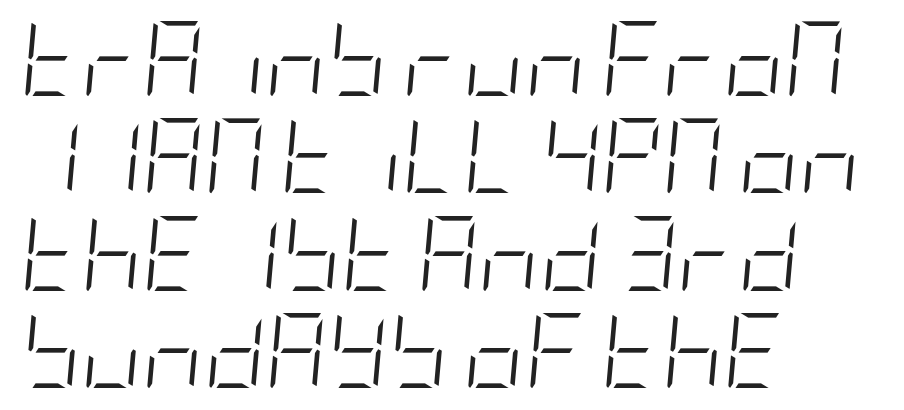
Q: Is the text bold? A: No.
Q: Is the text italic (slanted)? A: Yes, it leans right by about 5 degrees.
Q: Is the text underlined? A: No.
Q: How is the paragraph aligned? A: Left-aligned.
Q: Is the spacing between letters normal or unusually wide? A: Normal.
Q: Is the spacing between lines tight, normal or loose? A: Normal.
Q: Width (condensed, normal, or wide)? A: Condensed.
Q: Stroke contrast? A: Low.
Q: x-height? A: Large.
